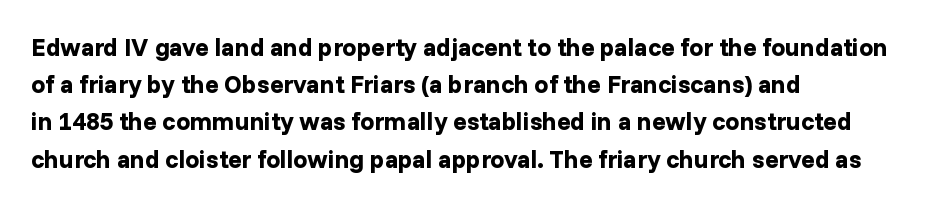
{"italic": "no", "bold": "yes", "underline": "no", "align": "left", "line_spacing": "normal", "line_spacing_ratio": 1.49, "letter_spacing": "normal", "letter_spacing_em": 0.0, "glyph_px": 25}
